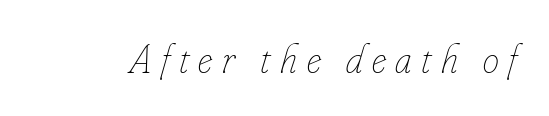
The image shows 41 px thin, condensed type, italic (leaning right); set unusually wide letter spacing (+0.23 em), not underlined; low stroke contrast and a small x-height.
